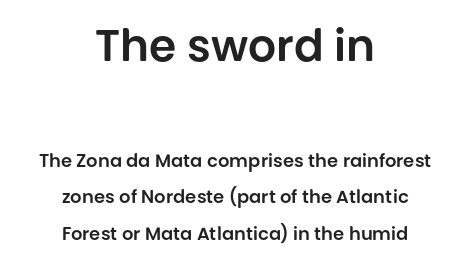
The image shows 44 px sans-serif type, upright; set centered, loose line spacing (2.03x), normal letter spacing, not underlined; the first (top) block is 2.44x larger; low stroke contrast and a large x-height.
